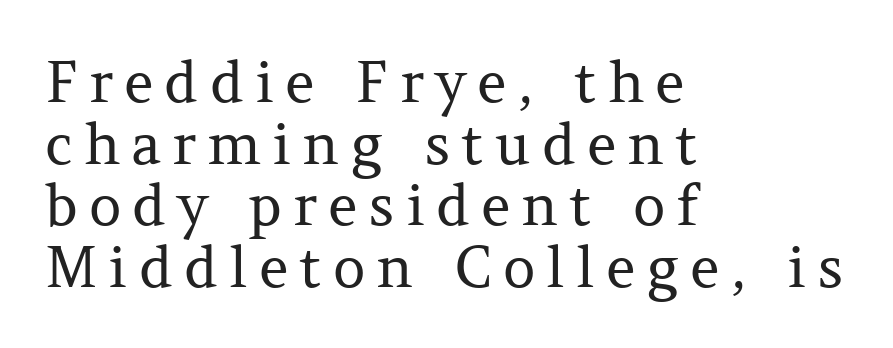
{"serif": "yes", "italic": "no", "bold": "no", "weight": "regular", "width": "normal", "stroke_contrast": "medium", "x_height": "medium", "monospaced": "no", "underline": "no", "align": "left", "line_spacing": "tight", "line_spacing_ratio": 1.08, "glyph_px": 57}
